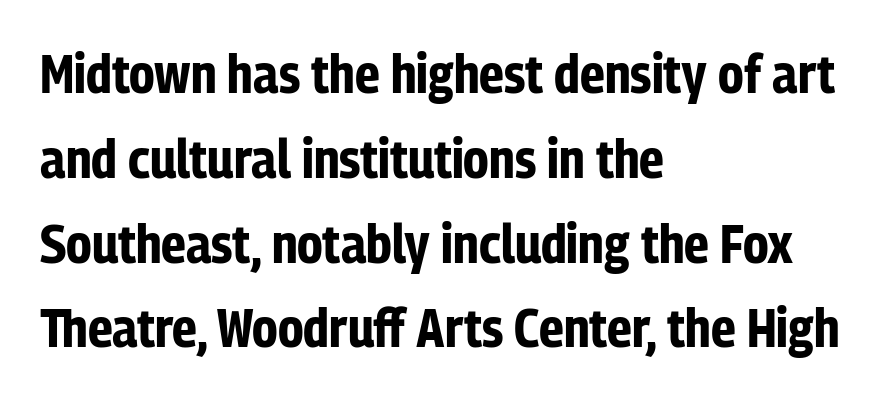
Heavy-handed strokes throughout: this text is bold. Check the space under the baseline: it is left empty. These lines stack with their left ends in a neat column. The gaps between neighbouring characters are ordinary and unremarkable. A typesetter would call this proportional, since set widths differ per character.
